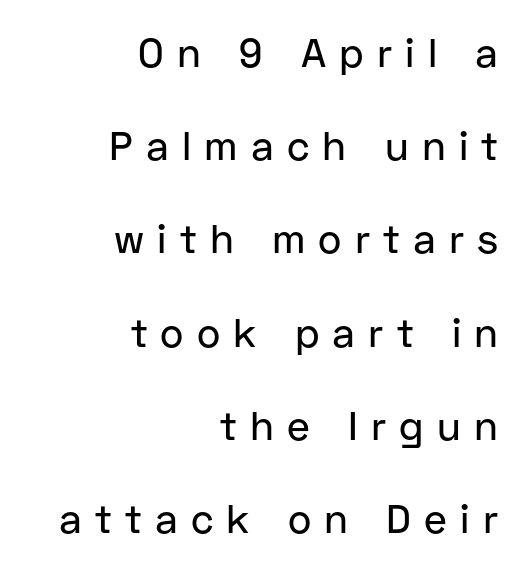
{"serif": "no", "italic": "no", "width": "normal", "stroke_contrast": "low", "x_height": "medium", "monospaced": "no", "underline": "no", "align": "right", "line_spacing": "loose", "line_spacing_ratio": 2.33, "letter_spacing": "wide", "letter_spacing_em": 0.33, "glyph_px": 40}
